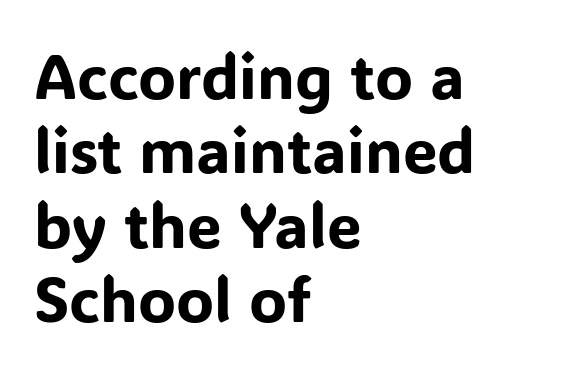
Q: Is the text italic (slanted)? A: No, it is upright.
Q: Is the typeface a serif or a sans-serif typeface? A: Sans-serif.
Q: Is the text underlined? A: No.
Q: How is the paragraph aligned? A: Left-aligned.
Q: Is the spacing between letters normal or unusually wide? A: Normal.
Q: Width (condensed, normal, or wide)? A: Normal.
Q: Stroke contrast? A: Low.
Q: x-height? A: Medium.
Q: Monospaced? A: No.
